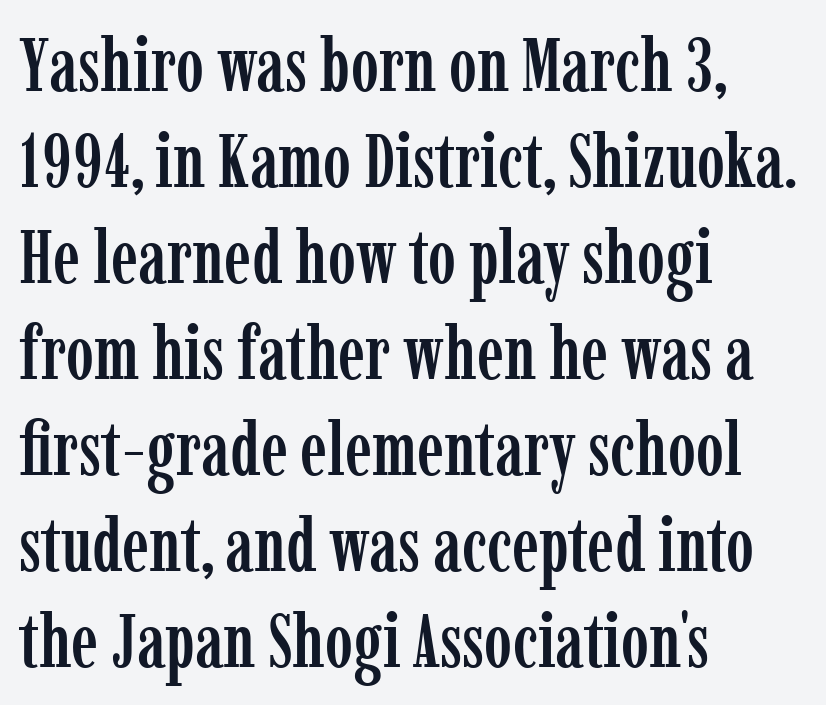
The image shows 75 px condensed serif type, upright; set left-aligned, normal line spacing (1.28x), normal letter spacing, not underlined; low stroke contrast and a medium x-height.
